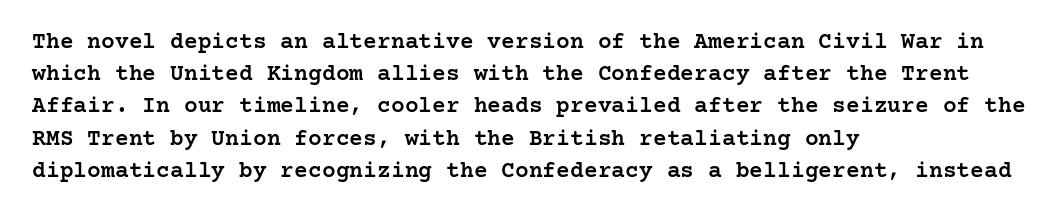
Q: Is the text bold? A: Semi-bold.
Q: Is the text italic (slanted)? A: No, it is upright.
Q: Is the text underlined? A: No.
Q: How is the paragraph aligned? A: Left-aligned.
Q: Is the spacing between letters normal or unusually wide? A: Normal.
Q: Is the spacing between lines tight, normal or loose? A: Normal.
